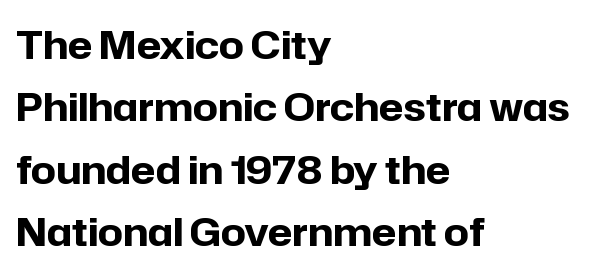
The image shows 39 px bold sans-serif type, upright; set left-aligned, normal line spacing (1.6x), normal letter spacing, not underlined; low stroke contrast and a medium x-height.
